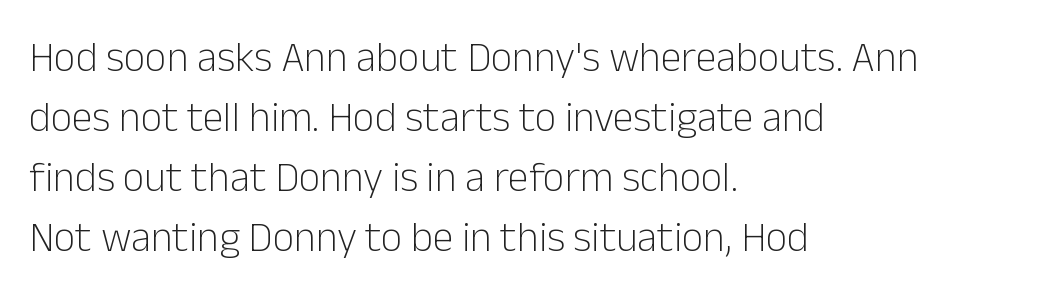
The image shows 42 px light sans-serif type, upright; set left-aligned, normal line spacing (1.43x), normal letter spacing, not underlined; low stroke contrast and a medium x-height.
